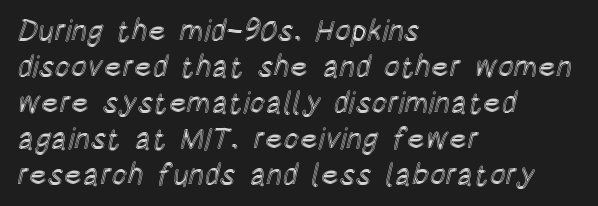
Q: Is the text italic (slanted)? A: Yes.
Q: Is the text underlined? A: No.
Q: How is the paragraph aligned? A: Left-aligned.
Q: Is the spacing between letters normal or unusually wide? A: Normal.
Q: Width (condensed, normal, or wide)? A: Condensed.
Q: x-height? A: Large.
Q: Monospaced? A: No.
